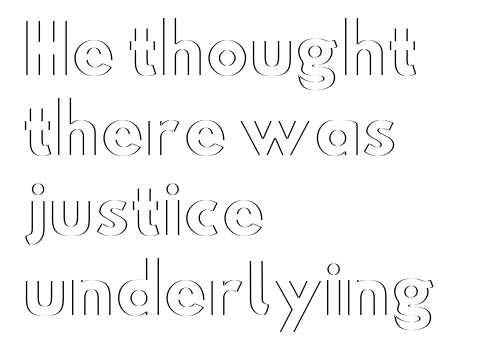
Q: Is the text italic (slanted)? A: No, it is upright.
Q: Is the text underlined? A: No.
Q: How is the paragraph aligned? A: Left-aligned.
Q: Is the spacing between letters normal or unusually wide? A: Normal.
Q: Width (condensed, normal, or wide)? A: Wide.
Q: x-height? A: Small.
Q: Monospaced? A: No.
